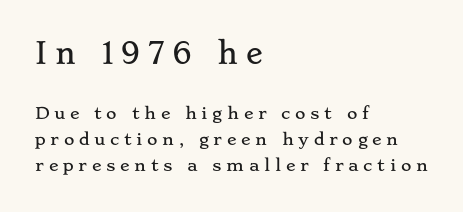
These lines are set flush left with a ragged right edge. The rendering uses a moderate line-height, typical for paragraphs. Inter-character spacing is expanded well beyond the font's built-in metrics. You can tell it's not italic because the verticals are truly vertical.
